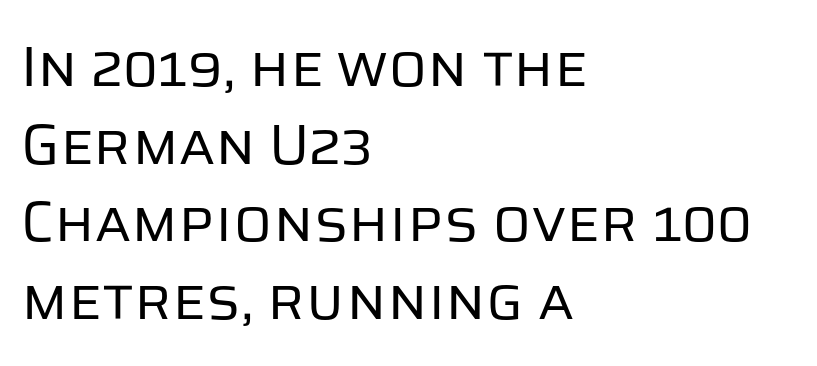
Q: Is the text bold? A: No.
Q: Is the text italic (slanted)? A: No, it is upright.
Q: Is the typeface a serif or a sans-serif typeface? A: Sans-serif.
Q: Is the text underlined? A: No.
Q: How is the paragraph aligned? A: Left-aligned.
Q: Is the spacing between letters normal or unusually wide? A: Normal.
Q: Is the spacing between lines tight, normal or loose? A: Normal.
Q: Width (condensed, normal, or wide)? A: Normal.
Q: Stroke contrast? A: Low.
Q: x-height? A: Large.
Q: Monospaced? A: No.
